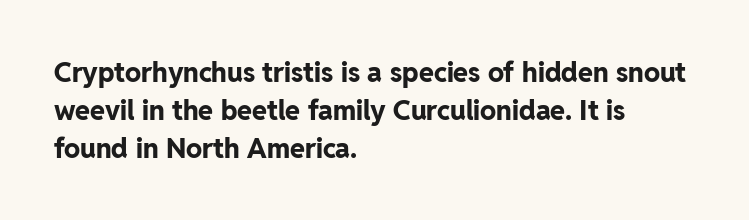
{"italic": "no", "bold": "yes", "underline": "no", "align": "left", "line_spacing": "normal", "line_spacing_ratio": 1.4, "letter_spacing": "normal", "letter_spacing_em": 0.0, "glyph_px": 27}
